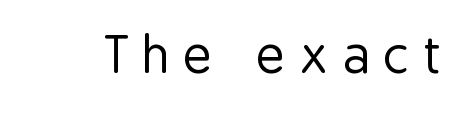
{"serif": "no", "italic": "no", "bold": "no", "weight": "regular", "width": "condensed", "stroke_contrast": "low", "x_height": "medium", "monospaced": "no", "underline": "no", "letter_spacing": "wide", "letter_spacing_em": 0.26, "glyph_px": 51}
